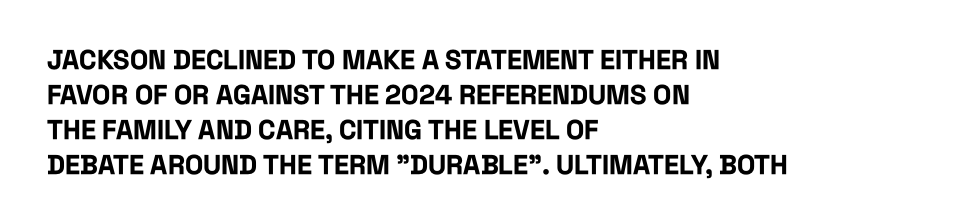
{"italic": "no", "bold": "yes", "underline": "no", "align": "left", "line_spacing": "normal", "line_spacing_ratio": 1.3, "letter_spacing": "normal", "letter_spacing_em": 0.0, "glyph_px": 27}
